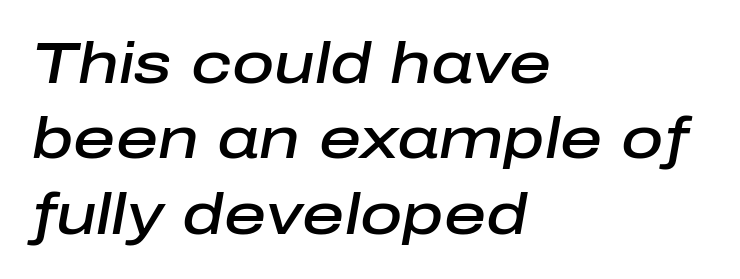
The image shows 58 px semibold type, italic (leaning right); set left-aligned, normal line spacing (1.3x), normal letter spacing, not underlined; low stroke contrast and a medium x-height.
